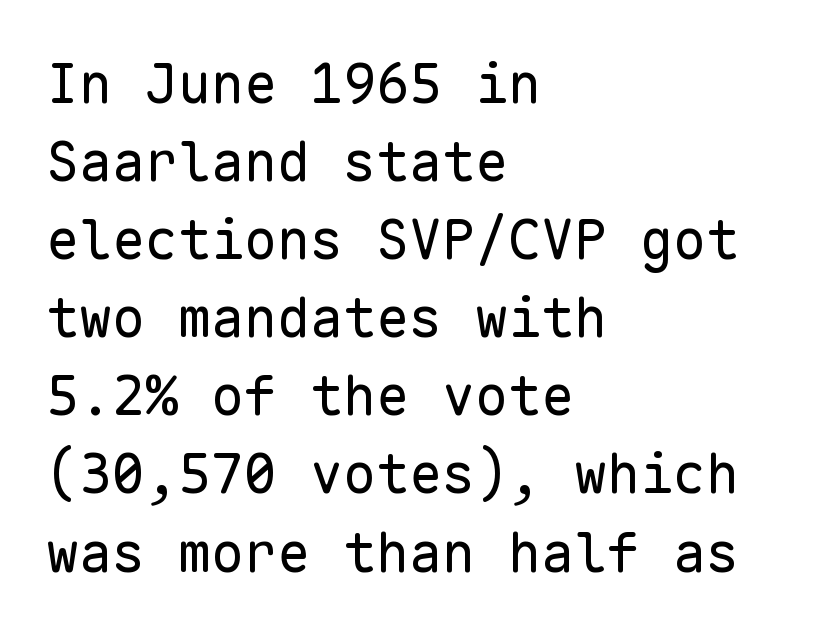
The image shows 55 px regular-weight sans-serif type, upright, monospaced; set left-aligned, normal line spacing (1.42x), normal letter spacing, not underlined; low stroke contrast and a medium x-height.
